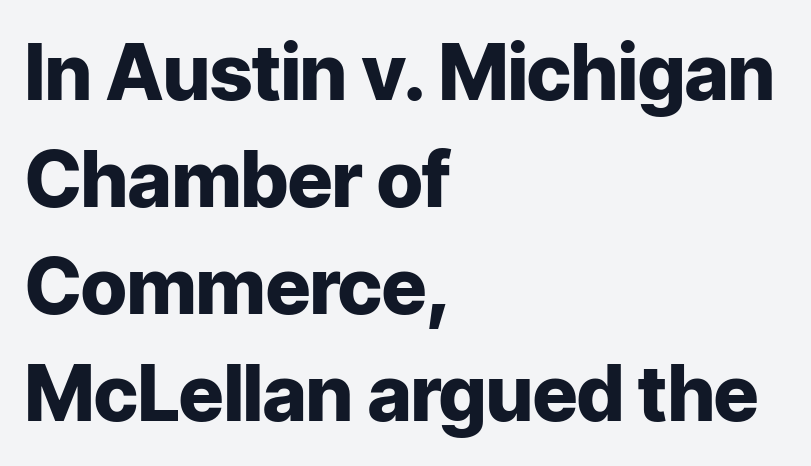
Q: Is the text bold? A: Yes.
Q: Is the text italic (slanted)? A: No, it is upright.
Q: Is the typeface a serif or a sans-serif typeface? A: Sans-serif.
Q: Is the text underlined? A: No.
Q: How is the paragraph aligned? A: Left-aligned.
Q: Is the spacing between letters normal or unusually wide? A: Normal.
Q: Is the spacing between lines tight, normal or loose? A: Normal.
Q: Width (condensed, normal, or wide)? A: Normal.
Q: Stroke contrast? A: Low.
Q: x-height? A: Medium.
Q: Monospaced? A: No.
